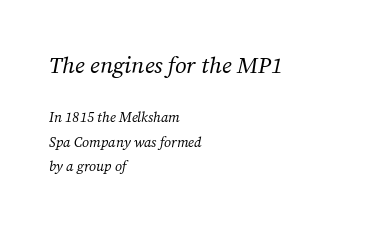
The strokes are not fattened; the text isn't bold. The letters sit at their default tracking, neither squeezed nor spread. The upper block of text is set noticeably larger than the block beneath it. The zone under the glyphs is completely vacant. Is the block centered? No — it sits flush against the left margin. Style check: oblique.
